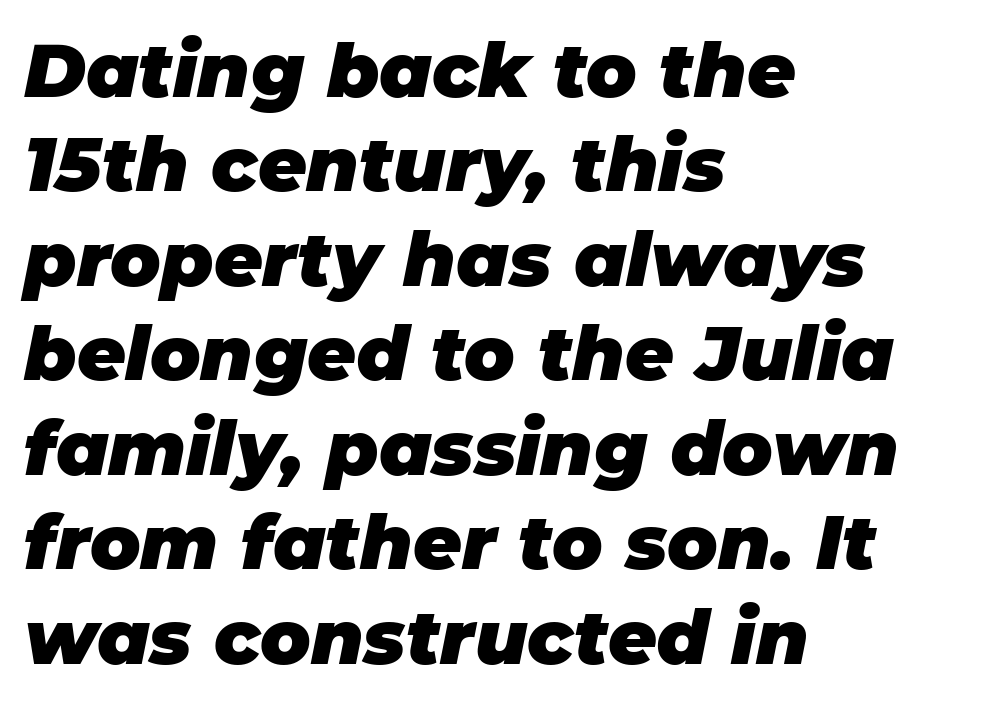
Notice how descenders clear the ascenders below comfortably — that's standard leading. Spacing between characters is what you'd get straight out of the box. Characters are canted at an angle relative to the baseline's perpendicular. Plenty of ink on the page — the face is bold. No word sits above an underline.
